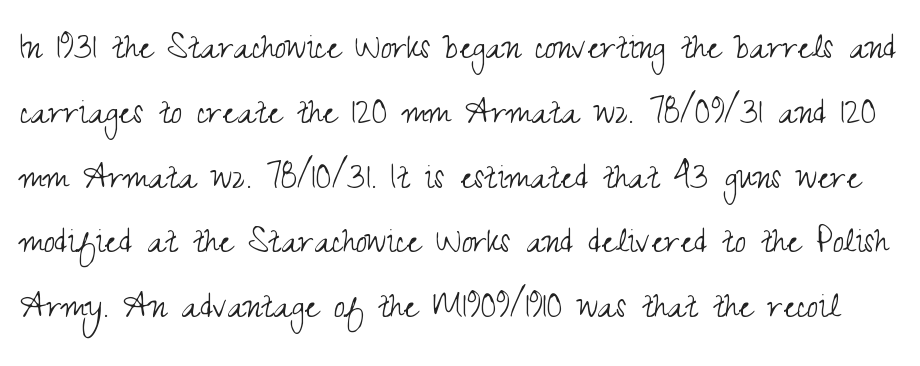
{"serif": "no", "italic": "no", "bold": "no", "weight": "light", "width": "condensed", "stroke_contrast": "medium", "x_height": "small", "monospaced": "no", "underline": "no", "line_spacing": "normal", "line_spacing_ratio": 1.58, "letter_spacing": "normal", "letter_spacing_em": 0.0, "glyph_px": 41}
